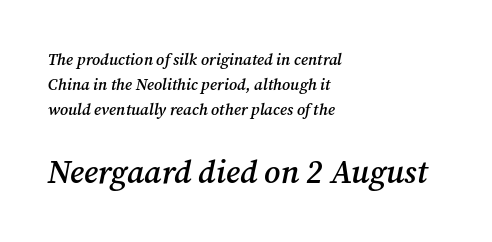
The image shows 32 px semibold serif type, italic (leaning right); set left-aligned, normal line spacing (1.57x), normal letter spacing, not underlined; the second (bottom) block is 2.0x larger; medium stroke contrast and a medium x-height.
